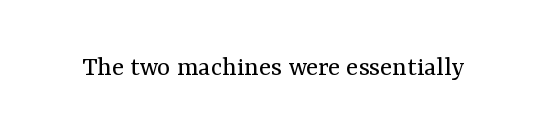
The image shows 28 px regular-weight serif type, upright; set normal letter spacing, not underlined; medium stroke contrast and a medium x-height.
